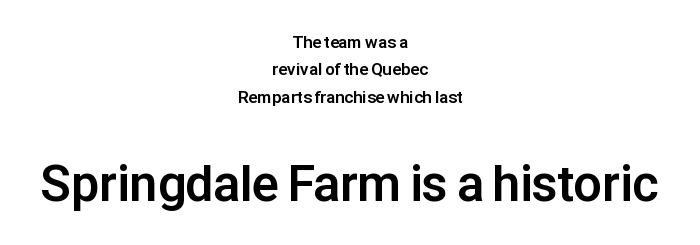
{"serif": "no", "italic": "no", "bold": "yes", "weight": "bold", "width": "normal", "stroke_contrast": "low", "x_height": "medium", "monospaced": "no", "underline": "no", "align": "center", "line_spacing": "normal", "line_spacing_ratio": 1.61, "letter_spacing": "normal", "letter_spacing_em": 0.0, "larger_block": "second", "size_ratio": 2.94, "glyph_px": 50}
